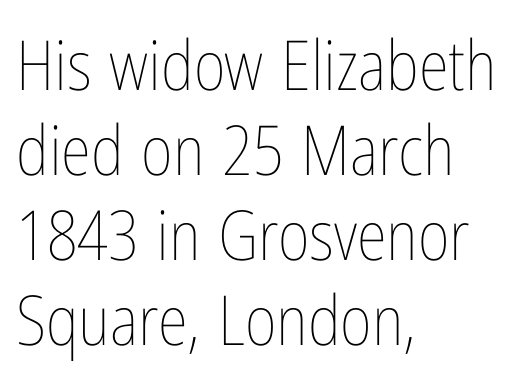
Q: Is the text bold? A: No.
Q: Is the text italic (slanted)? A: No, it is upright.
Q: Is the text underlined? A: No.
Q: How is the paragraph aligned? A: Left-aligned.
Q: Is the spacing between letters normal or unusually wide? A: Normal.
Q: Width (condensed, normal, or wide)? A: Condensed.
Q: Stroke contrast? A: Low.
Q: x-height? A: Medium.
Q: Monospaced? A: No.
